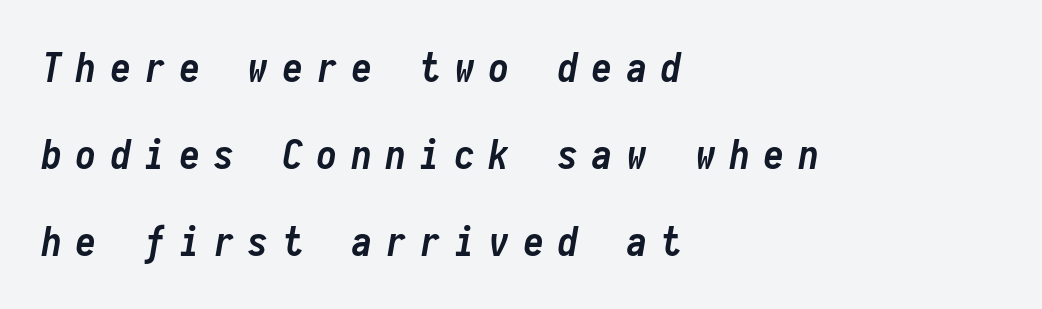
The image shows 40 px semibold, condensed type, italic (leaning right), monospaced; set left-aligned, loose line spacing (2.17x), unusually wide letter spacing (+0.36 em), not underlined; low stroke contrast and a medium x-height.
